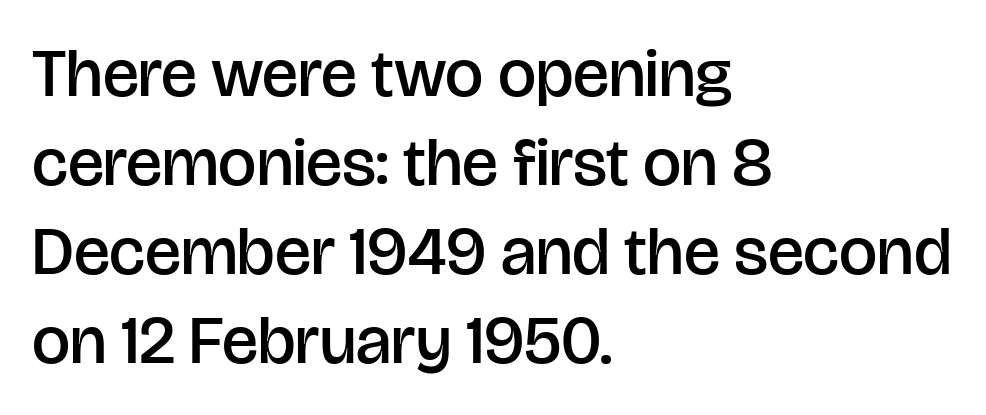
The image shows 68 px semibold sans-serif type, upright; set left-aligned, normal line spacing (1.31x), normal letter spacing, not underlined; low stroke contrast and a large x-height.
